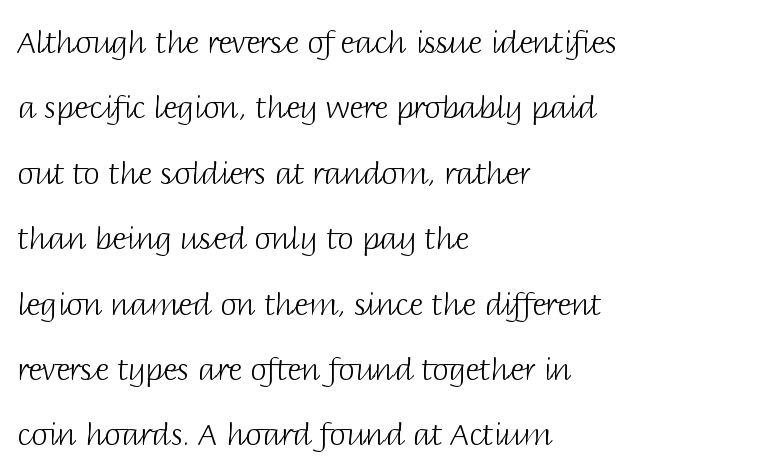
{"serif": "no", "italic": "no", "bold": "no", "weight": "light", "width": "normal", "stroke_contrast": "low", "x_height": "large", "monospaced": "no", "underline": "no", "align": "left", "line_spacing": "loose", "line_spacing_ratio": 2.18, "letter_spacing": "normal", "letter_spacing_em": 0.0, "glyph_px": 30}
